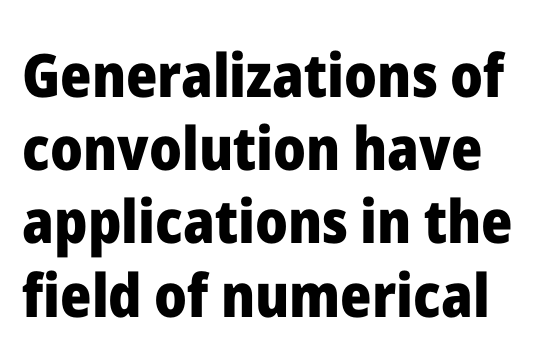
Q: Is the text bold? A: Yes.
Q: Is the text italic (slanted)? A: No, it is upright.
Q: Is the typeface a serif or a sans-serif typeface? A: Sans-serif.
Q: Is the text underlined? A: No.
Q: Is the spacing between letters normal or unusually wide? A: Normal.
Q: Width (condensed, normal, or wide)? A: Normal.
Q: Stroke contrast? A: Low.
Q: x-height? A: Medium.
Q: Monospaced? A: No.
